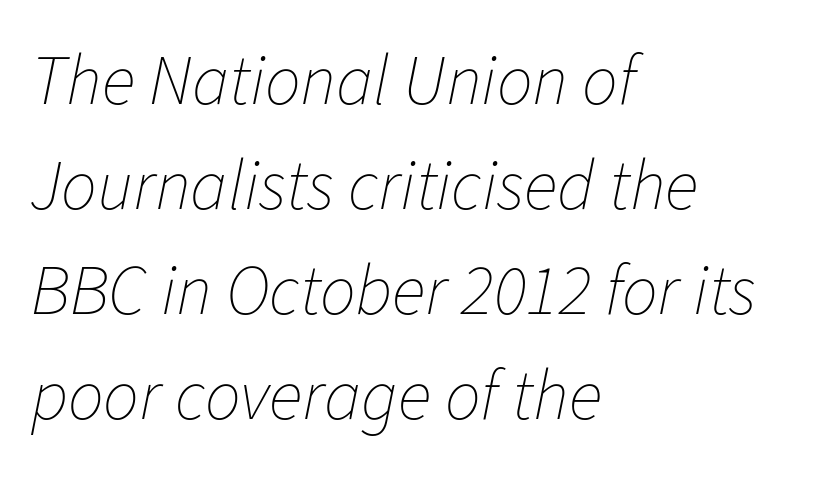
Q: Is the text bold? A: No.
Q: Is the text italic (slanted)? A: Yes, it leans right by about 11 degrees.
Q: Is the text underlined? A: No.
Q: How is the paragraph aligned? A: Left-aligned.
Q: Is the spacing between letters normal or unusually wide? A: Normal.
Q: Is the spacing between lines tight, normal or loose? A: Normal.
Q: Width (condensed, normal, or wide)? A: Normal.
Q: Stroke contrast? A: Low.
Q: x-height? A: Medium.
Q: Monospaced? A: No.
